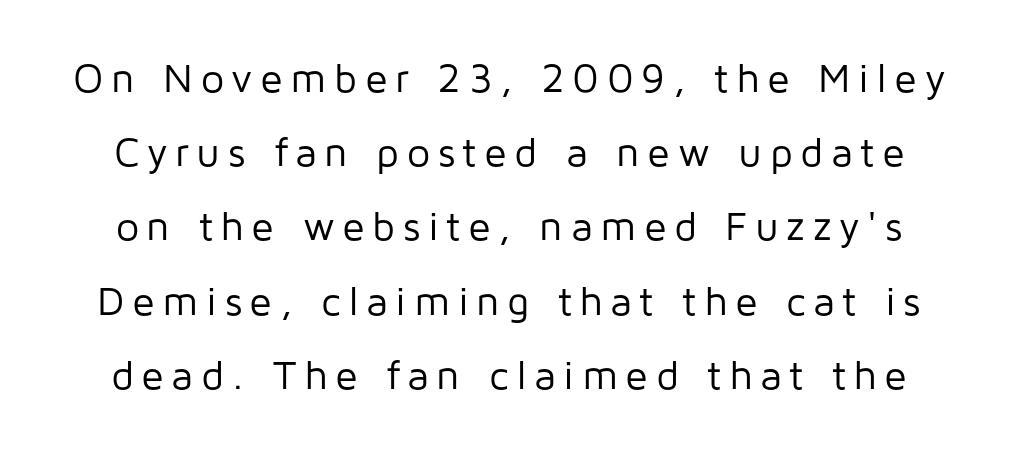
The letterforms sit at book weight or below. Think of a printed novel: that variable character pitch is what you see here. Decoration check: the copy has no underline. In terms of posture, this sample is upright. Unlike a traditional serif, this face leaves its strokes unadorned.
